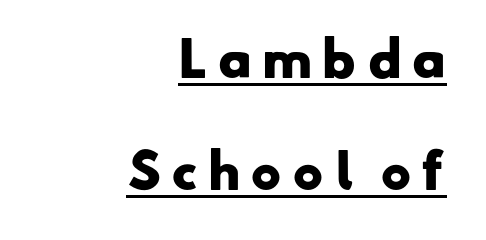
{"serif": "no", "bold": "yes", "weight": "heavy", "width": "wide", "stroke_contrast": "low", "x_height": "small", "monospaced": "no", "underline": "yes", "align": "right", "line_spacing": "loose", "line_spacing_ratio": 2.44, "letter_spacing": "wide", "letter_spacing_em": 0.21, "glyph_px": 46}
